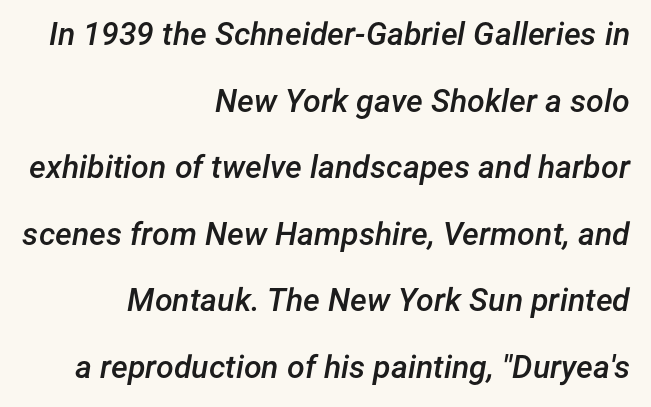
Q: Is the text bold? A: Semi-bold.
Q: Is the text italic (slanted)? A: Yes, it leans right by about 12 degrees.
Q: Is the text underlined? A: No.
Q: How is the paragraph aligned? A: Right-aligned.
Q: Is the spacing between letters normal or unusually wide? A: Normal.
Q: Is the spacing between lines tight, normal or loose? A: Loose.
Q: Width (condensed, normal, or wide)? A: Normal.
Q: Stroke contrast? A: Low.
Q: x-height? A: Medium.
Q: Monospaced? A: No.
